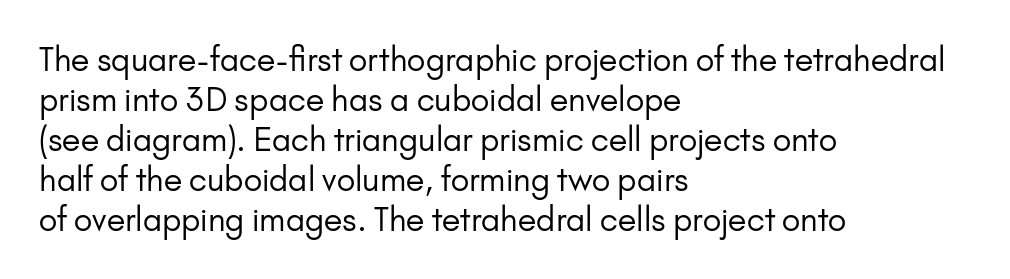
Q: Is the text bold? A: No.
Q: Is the text italic (slanted)? A: No, it is upright.
Q: Is the typeface a serif or a sans-serif typeface? A: Sans-serif.
Q: Is the text underlined? A: No.
Q: How is the paragraph aligned? A: Left-aligned.
Q: Is the spacing between letters normal or unusually wide? A: Normal.
Q: Is the spacing between lines tight, normal or loose? A: Normal.
Q: Width (condensed, normal, or wide)? A: Normal.
Q: Stroke contrast? A: Low.
Q: x-height? A: Small.
Q: Monospaced? A: No.
